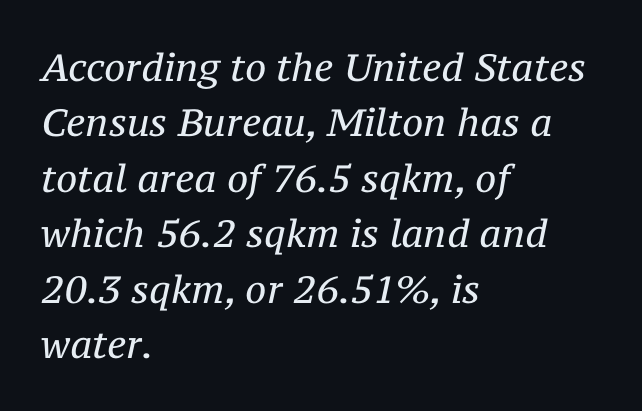
{"serif": "yes", "italic": "yes", "lean": "right", "slant_degrees": 12, "bold": "no", "weight": "regular", "width": "normal", "stroke_contrast": "medium", "x_height": "medium", "monospaced": "no", "underline": "no", "align": "left", "line_spacing": "normal", "line_spacing_ratio": 1.46, "letter_spacing": "normal", "letter_spacing_em": 0.0, "glyph_px": 38}
